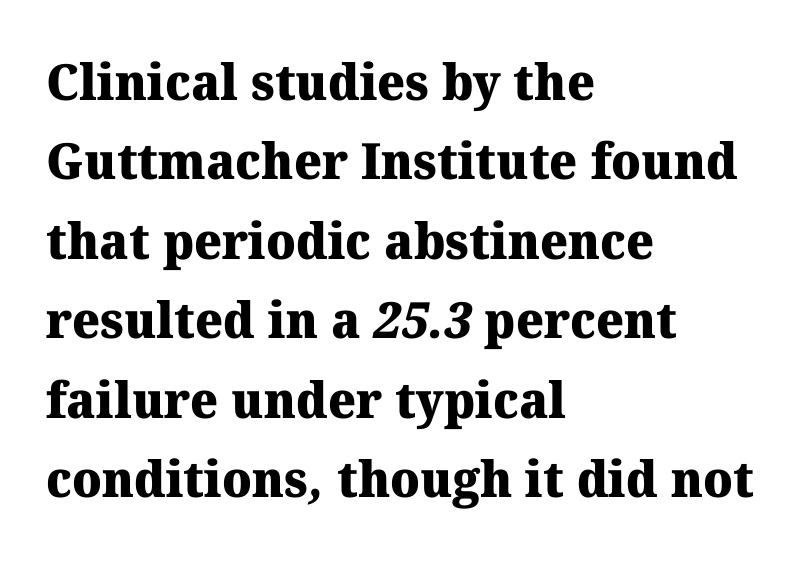
The image shows 50 px heavy serif type; set left-aligned, normal line spacing (1.59x), normal letter spacing, not underlined; medium stroke contrast and a medium x-height.
